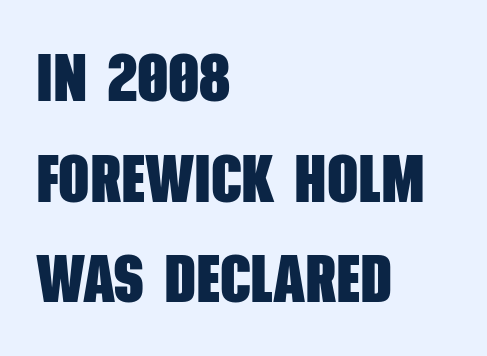
The image shows 68 px heavy, condensed sans-serif type; set left-aligned, normal line spacing (1.48x), normal letter spacing, not underlined; low stroke contrast and a large x-height.
